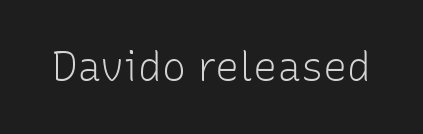
Do the characters align in a grid? No, the font is proportional. The letterforms sit shoulder to shoulder at normal distance. The typeface chosen for these lines omits serifs. Check the space under the baseline: it is left empty. Vertical stems look standard width or narrower in stroke. Designer's note — italics off, roman on.
